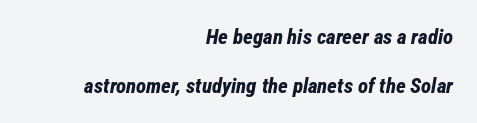
The image shows 21 px bold type, italic (leaning right); set right-aligned, loose line spacing (2.33x), normal letter spacing, not underlined.
